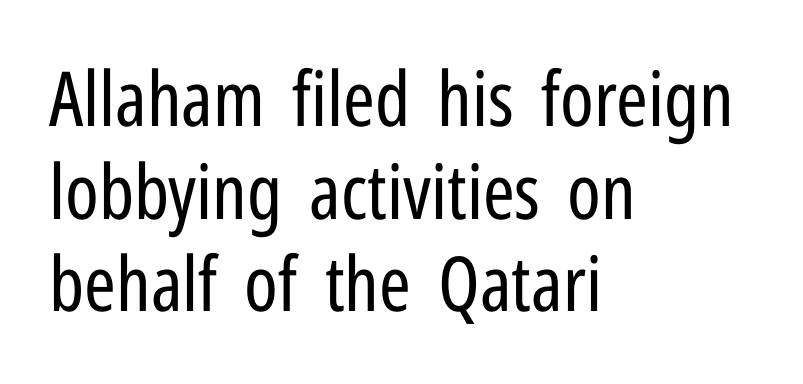
The rendering anchors every line to the left-hand side. Heft: none added — not bold. The letters advance in unequal steps, a hallmark of proportional type. The specimen omits any rule beneath the text block's lines. Type style note: lacks serifs. It's the straight-up-and-down kind of type.
